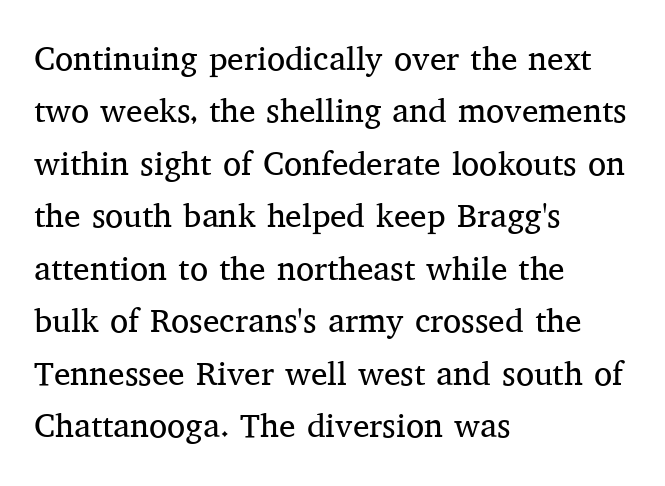
Posture: vertical. Standard letterfit; no display-style spreading of the glyphs. How would I describe the line gaps? Plain and ordinary. Varying glyph widths throughout — classic text-font behaviour. Is the type heavy? It reads as light-to-regular instead.
